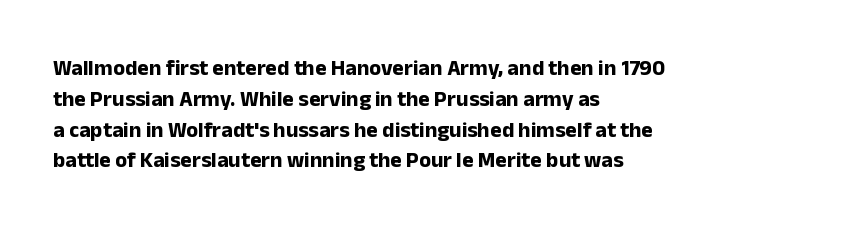
No italicization has been applied; the sample stays upright. The line-height multiplier appears to be the usual default. The face used here has the dense, thick strokes of a bold. Clear beneath every line of the passage. Each word holds together tightly as a unit, with standard inter-letter gaps. The typesetter chose a ragged-right arrangement here.
